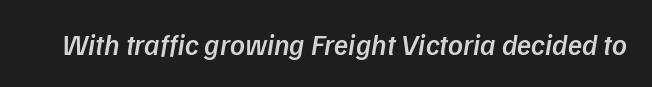
The image shows 29 px semibold type, italic (leaning right); set normal letter spacing, not underlined; low stroke contrast and a medium x-height.
